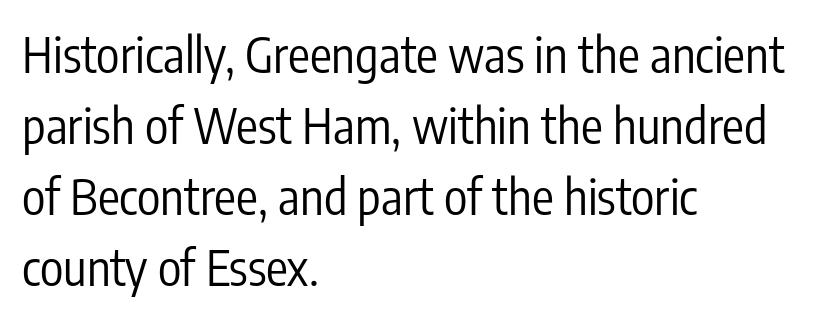
The letters sit at their default tracking, neither squeezed nor spread. Rendered with straight, roman letterforms. Honestly, there is no underline to notice here at all. Every row of glyphs begins at an identical x-position on the left.
